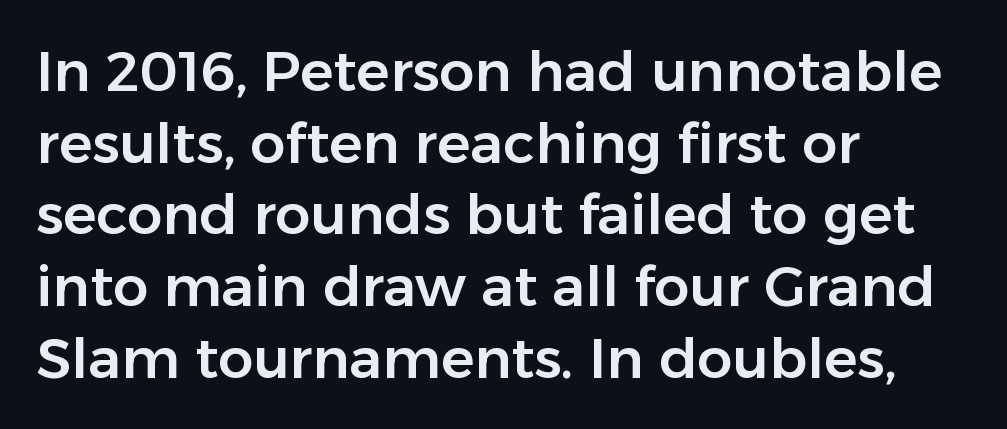
Q: Is the text italic (slanted)? A: No, it is upright.
Q: Is the typeface a serif or a sans-serif typeface? A: Sans-serif.
Q: Is the text underlined? A: No.
Q: How is the paragraph aligned? A: Left-aligned.
Q: Is the spacing between letters normal or unusually wide? A: Normal.
Q: Is the spacing between lines tight, normal or loose? A: Normal.
Q: Width (condensed, normal, or wide)? A: Normal.
Q: Stroke contrast? A: Low.
Q: x-height? A: Medium.
Q: Monospaced? A: No.
